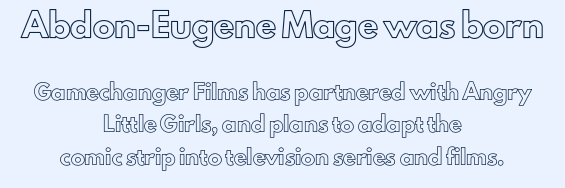
{"italic": "no", "underline": "no", "align": "center", "line_spacing": "loose", "line_spacing_ratio": 2.32, "letter_spacing": "normal", "letter_spacing_em": 0.0, "larger_block": "first", "size_ratio": 1.57, "glyph_px": 22}
